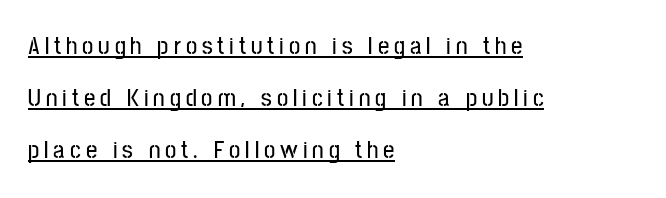
The image shows 25 px text type, upright; set left-aligned, loose line spacing (2.08x), unusually wide letter spacing (+0.2 em), underlined.
